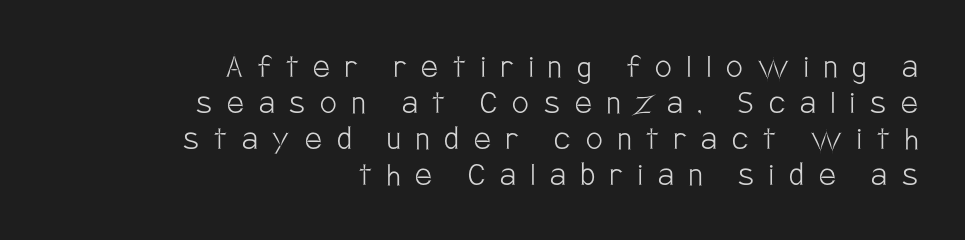
The image shows 37 px light, condensed sans-serif type, upright; set right-aligned, tight line spacing (0.97x), unusually wide letter spacing (+0.41 em), not underlined; low stroke contrast and a large x-height.
